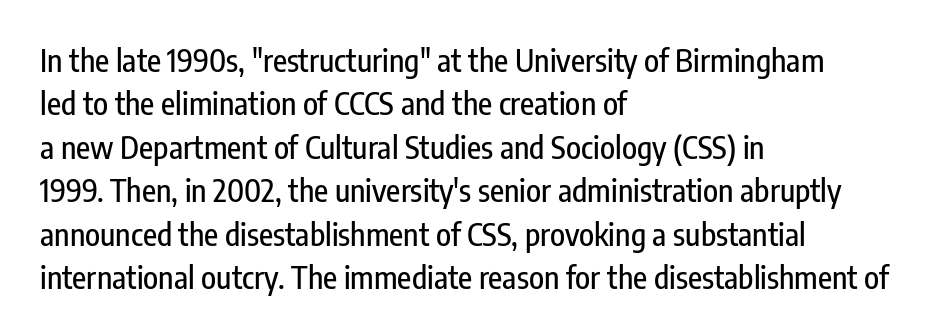
Q: Is the text italic (slanted)? A: No, it is upright.
Q: Is the typeface a serif or a sans-serif typeface? A: Sans-serif.
Q: Is the text underlined? A: No.
Q: How is the paragraph aligned? A: Left-aligned.
Q: Is the spacing between letters normal or unusually wide? A: Normal.
Q: Is the spacing between lines tight, normal or loose? A: Normal.
Q: Width (condensed, normal, or wide)? A: Condensed.
Q: Stroke contrast? A: Low.
Q: x-height? A: Medium.
Q: Monospaced? A: No.
